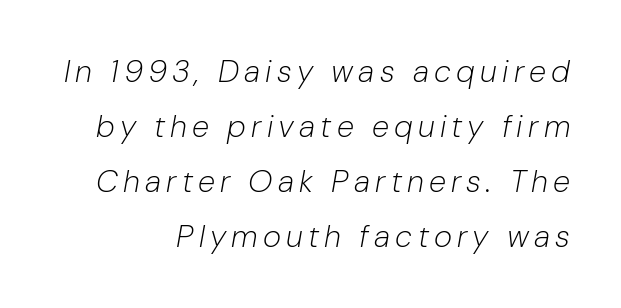
The image shows 31 px light type, italic (leaning right); set right-aligned, line spacing 1.77x, not underlined; low stroke contrast and a medium x-height.
